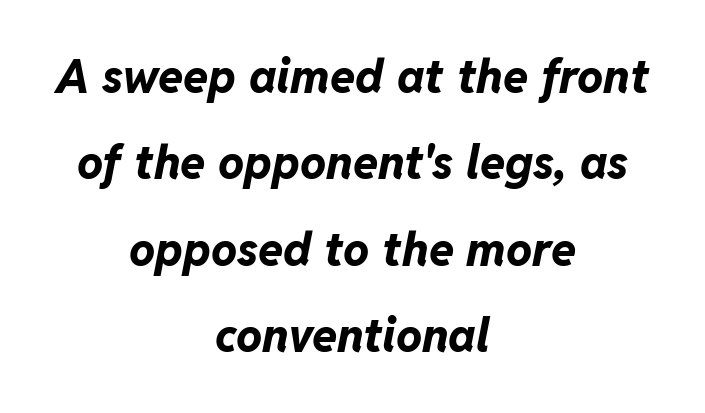
{"italic": "yes", "lean": "right", "slant_degrees": 11, "bold": "yes", "weight": "bold", "width": "normal", "stroke_contrast": "low", "x_height": "medium", "monospaced": "no", "underline": "no", "align": "center", "line_spacing_ratio": 1.88, "letter_spacing": "normal", "letter_spacing_em": 0.0, "glyph_px": 46}
